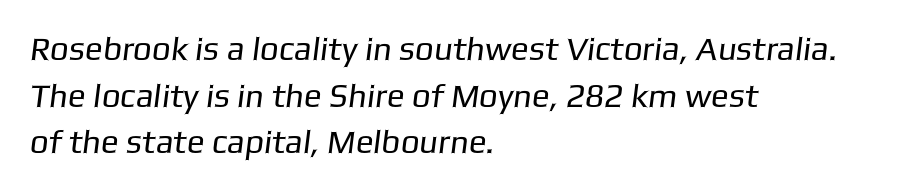
Normally led — the rows are evenly, conventionally spaced. Casual observation: everything's shoved over to the left. The letters look calm and open, with moderate or lighter stems. The foot of each line stays bare and open.
